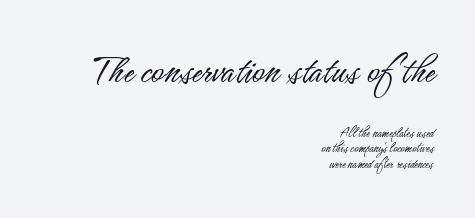
Q: Is the text bold? A: No.
Q: Is the text italic (slanted)? A: Yes.
Q: Is the typeface a serif or a sans-serif typeface? A: Sans-serif.
Q: Is the text underlined? A: No.
Q: How is the paragraph aligned? A: Right-aligned.
Q: Is the spacing between letters normal or unusually wide? A: Normal.
Q: Is the spacing between lines tight, normal or loose? A: Tight.
Q: Which block of text is set in a larger size, the first (top) or the second (bottom)? A: The first (top) one.
Q: Width (condensed, normal, or wide)? A: Condensed.
Q: Stroke contrast? A: Low.
Q: x-height? A: Small.
Q: Monospaced? A: No.
